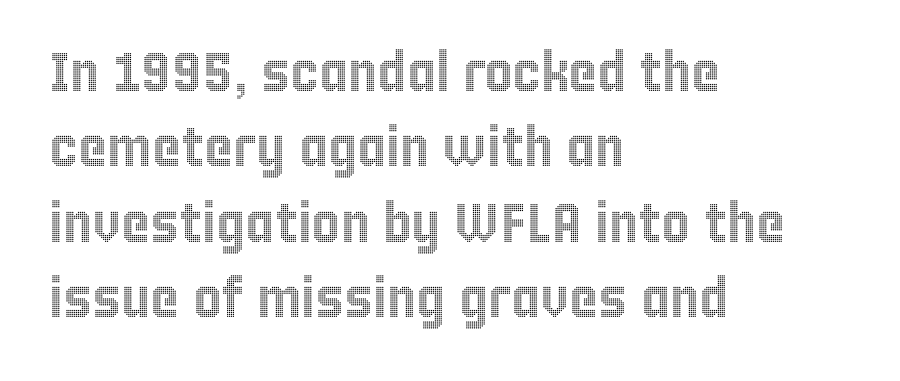
Words appear dense and cohesive because spacing is normal. Type without underlining. A typesetter would mark this as roman, not italic. The rendering uses a moderate line-height, typical for paragraphs.
